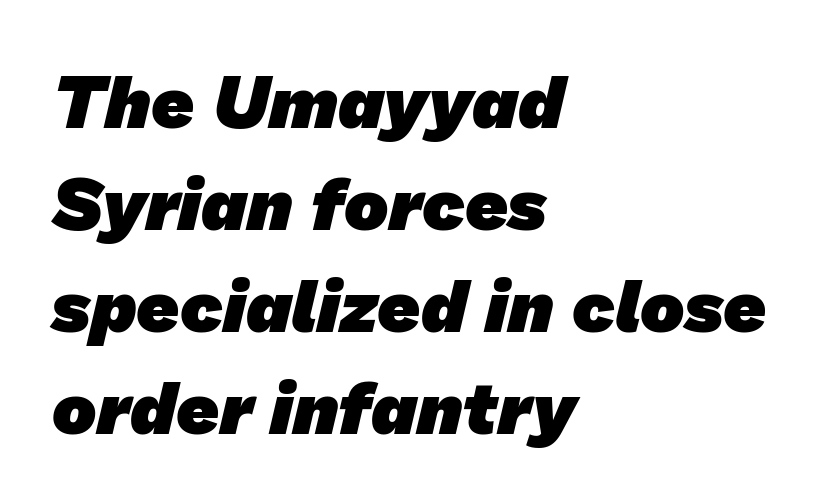
Anything drawn beneath the words? Only blank space. I'd describe the lettering as bold — thick and assertive. Here the glyphs are tracked normally, forming tight word shapes. The rendering shows plain stroke endings on the letterforms — a sans-serif design. The rendering uses natural spacing where letterforms have individual widths. A student would call this left alignment; a typographer would say flush left, rag right.
